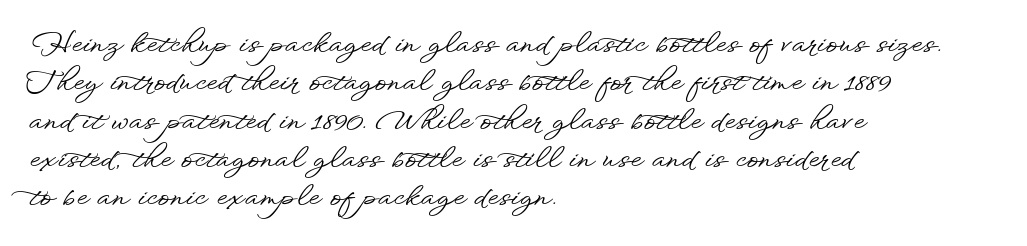
Q: Is the text italic (slanted)? A: Yes.
Q: Is the typeface a serif or a sans-serif typeface? A: Sans-serif.
Q: Is the text underlined? A: No.
Q: How is the paragraph aligned? A: Left-aligned.
Q: Is the spacing between letters normal or unusually wide? A: Normal.
Q: Is the spacing between lines tight, normal or loose? A: Normal.
Q: Width (condensed, normal, or wide)? A: Wide.
Q: Stroke contrast? A: Low.
Q: x-height? A: Small.
Q: Monospaced? A: No.
